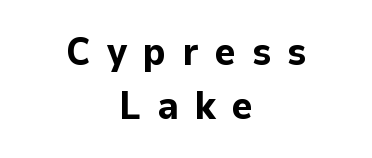
{"serif": "no", "italic": "no", "bold": "yes", "weight": "bold", "width": "normal", "stroke_contrast": "low", "x_height": "medium", "monospaced": "no", "underline": "no", "align": "center", "line_spacing": "normal", "line_spacing_ratio": 1.38, "letter_spacing": "wide", "letter_spacing_em": 0.42, "glyph_px": 39}
